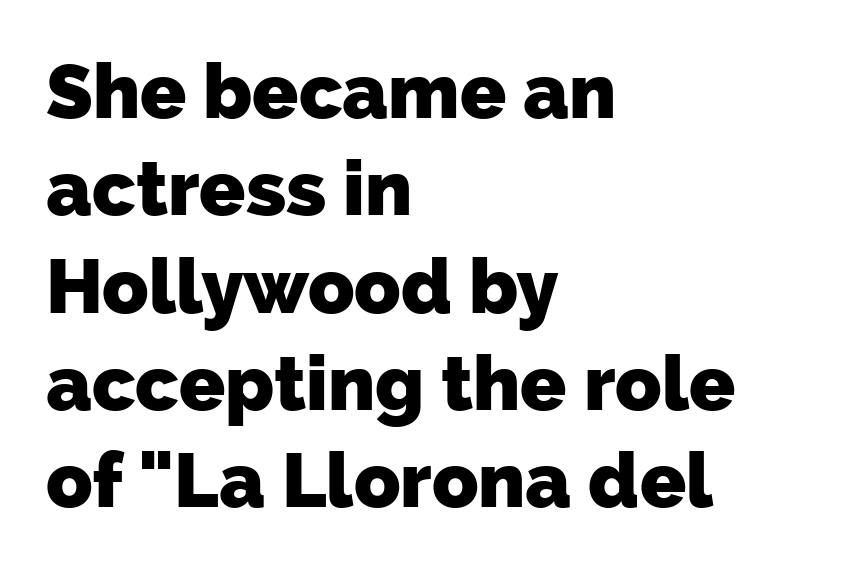
Q: Is the text bold? A: Yes.
Q: Is the typeface a serif or a sans-serif typeface? A: Sans-serif.
Q: Is the text underlined? A: No.
Q: How is the paragraph aligned? A: Left-aligned.
Q: Is the spacing between letters normal or unusually wide? A: Normal.
Q: Is the spacing between lines tight, normal or loose? A: Normal.
Q: Width (condensed, normal, or wide)? A: Normal.
Q: Stroke contrast? A: Low.
Q: x-height? A: Medium.
Q: Monospaced? A: No.
